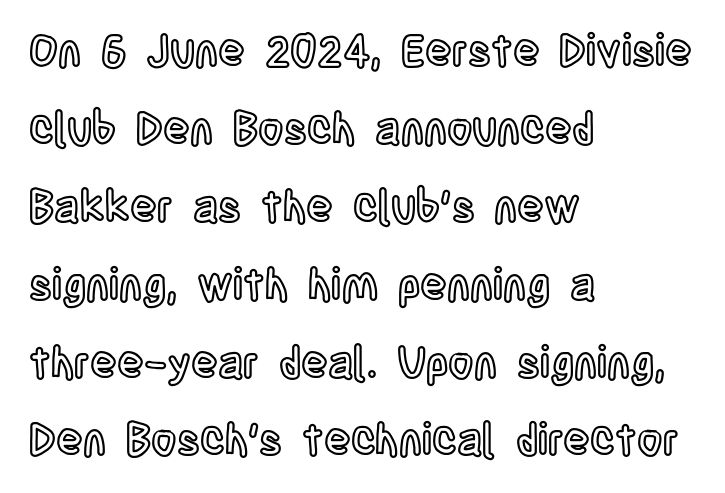
The image shows 44 px condensed type, upright; set left-aligned, line spacing 1.77x, normal letter spacing, not underlined; a large x-height.
